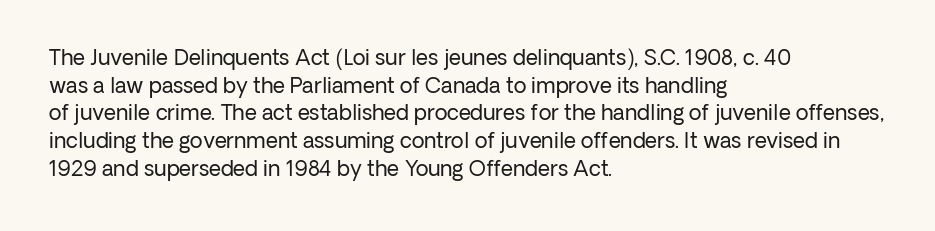
Every stem runs plumb, perpendicular to the baseline. Leftover space on each line is placed entirely after the last word. Check the space under the baseline: it is left empty. This reads as an unemphasized weight, regular at the heaviest. Caption: standard tracking, unaltered.
